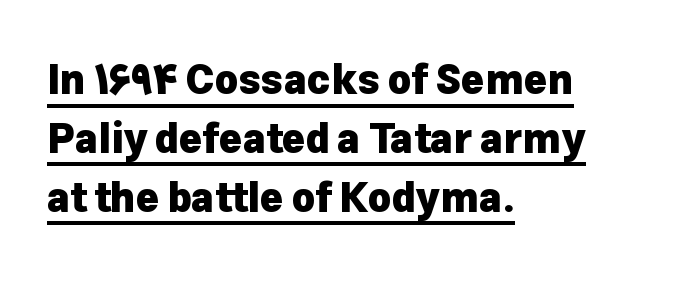
The image shows 40 px heavy sans-serif type, upright; set left-aligned, normal line spacing (1.47x), normal letter spacing, underlined; low stroke contrast and a medium x-height.
